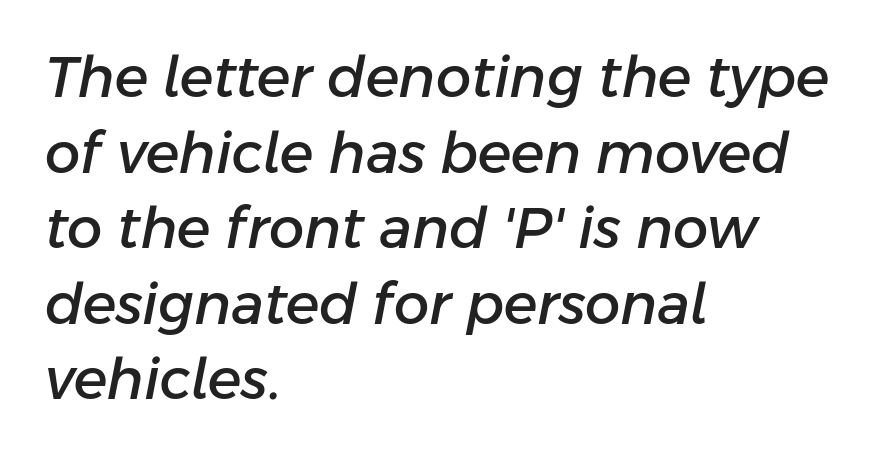
Q: Is the text italic (slanted)? A: Yes, it leans right by about 11 degrees.
Q: Is the text underlined? A: No.
Q: How is the paragraph aligned? A: Left-aligned.
Q: Is the spacing between letters normal or unusually wide? A: Normal.
Q: Is the spacing between lines tight, normal or loose? A: Normal.
Q: Width (condensed, normal, or wide)? A: Normal.
Q: Stroke contrast? A: Low.
Q: x-height? A: Medium.
Q: Monospaced? A: No.
